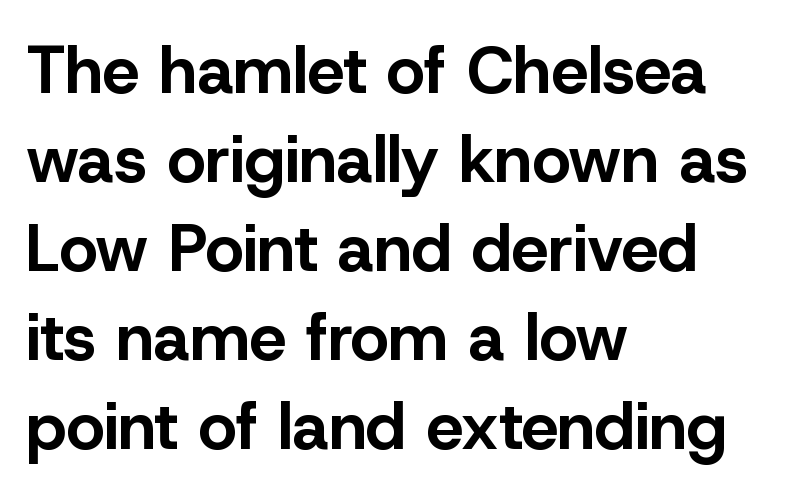
Q: Is the text bold? A: Yes.
Q: Is the text italic (slanted)? A: No, it is upright.
Q: Is the typeface a serif or a sans-serif typeface? A: Sans-serif.
Q: Is the text underlined? A: No.
Q: How is the paragraph aligned? A: Left-aligned.
Q: Is the spacing between letters normal or unusually wide? A: Normal.
Q: Is the spacing between lines tight, normal or loose? A: Normal.
Q: Width (condensed, normal, or wide)? A: Normal.
Q: Stroke contrast? A: Low.
Q: x-height? A: Medium.
Q: Monospaced? A: No.
